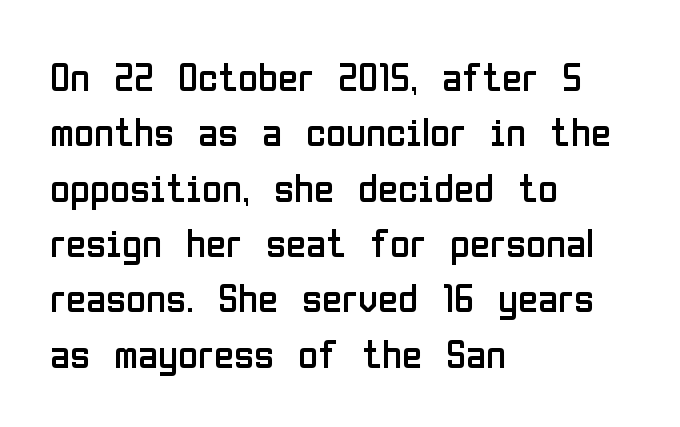
The image shows 41 px regular-weight, condensed sans-serif type, upright; set left-aligned, normal line spacing (1.35x), normal letter spacing, not underlined; low stroke contrast and a medium x-height.
